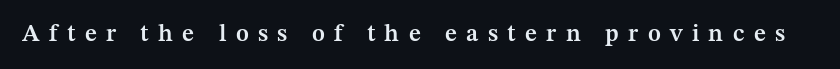
The image shows 24 px text type, upright; set unusually wide letter spacing (+0.39 em), not underlined.
